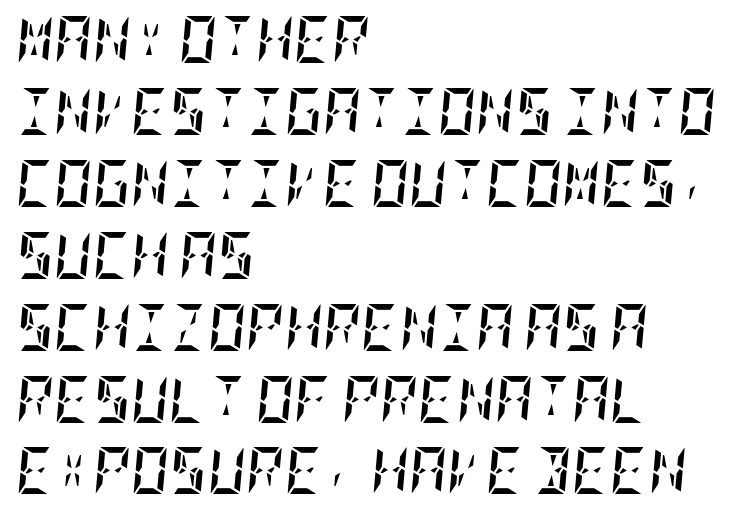
Each glyph is drawn with heavy, bold strokes. Between one letter and the next there's only the usual sliver of space. The passage shown stacks its lines at a standard gap. Yep, that's italic — everything's leaning. Nobody drew a line under any word here. Horizontally, the lines are justified to the leading edge only.
